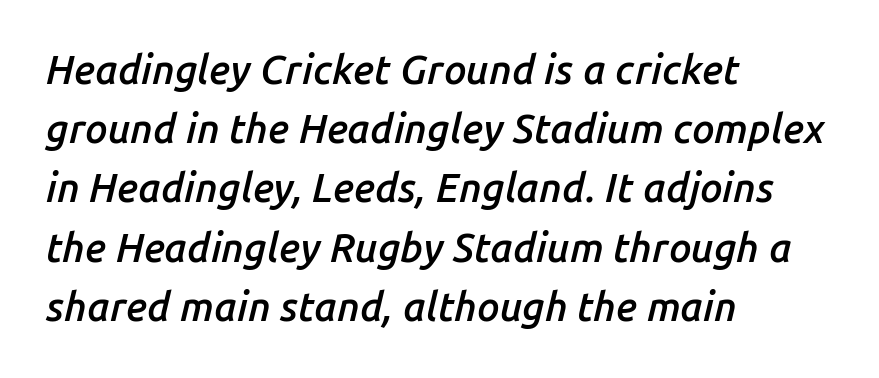
{"italic": "yes", "lean": "right", "slant_degrees": 14, "bold": "semi", "weight": "semibold", "width": "normal", "stroke_contrast": "low", "x_height": "medium", "monospaced": "no", "underline": "no", "align": "left", "line_spacing": "normal", "line_spacing_ratio": 1.48, "letter_spacing": "normal", "letter_spacing_em": 0.0, "glyph_px": 40}
